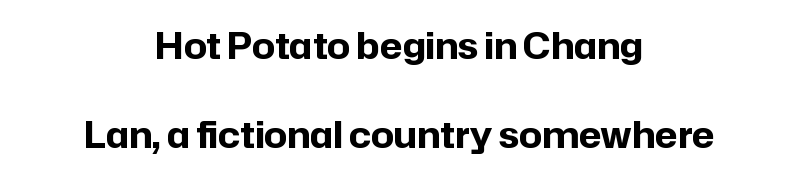
Upright lettering throughout. The text was rendered using a sans face with plain stroke endings. Just letters on the line, the space beneath them empty. Weight: bold.
